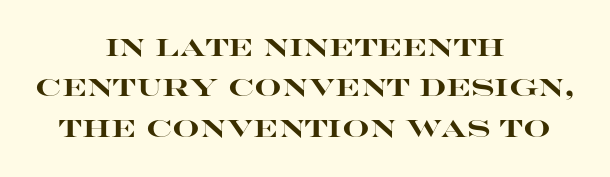
{"italic": "no", "bold": "yes", "underline": "no", "align": "center", "line_spacing": "normal", "line_spacing_ratio": 1.68, "letter_spacing": "normal", "letter_spacing_em": 0.0, "glyph_px": 24}
